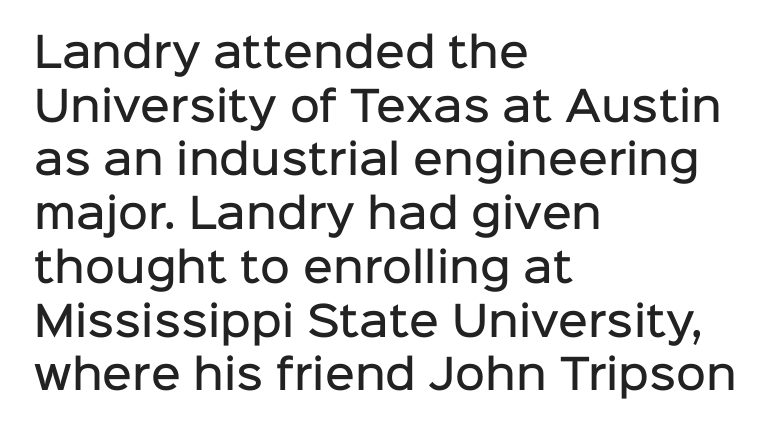
The image shows 41 px semibold sans-serif type, upright; set left-aligned, normal line spacing (1.31x), normal letter spacing, not underlined; low stroke contrast and a medium x-height.
